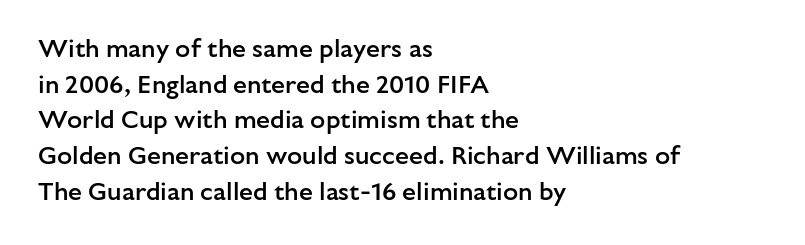
{"italic": "no", "bold": "semi", "underline": "no", "align": "left", "line_spacing": "normal", "line_spacing_ratio": 1.43, "letter_spacing": "normal", "letter_spacing_em": 0.0, "glyph_px": 25}
